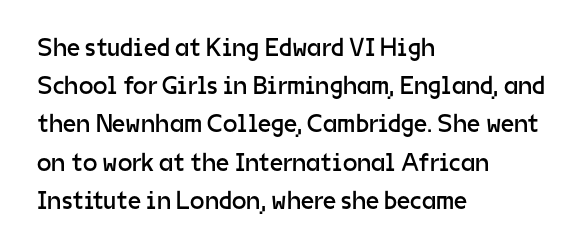
The vertical gap from one line to the next is medium. Quick note: underline off. The characters are drawn with everyday or finer stroke widths. A typesetter would mark this as roman, not italic. Caption: multi-line text, flush left, ragged right.
